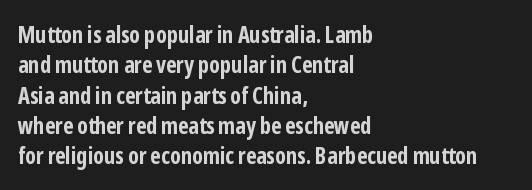
Each word holds together tightly as a unit, with standard inter-letter gaps. Typeset ragged right — the left edge is the straight one. Has an underline been added? It has not. The passage shown stacks its lines at a standard gap. A typesetter would mark this as roman, not italic. The passage shown is emphatically bold.
